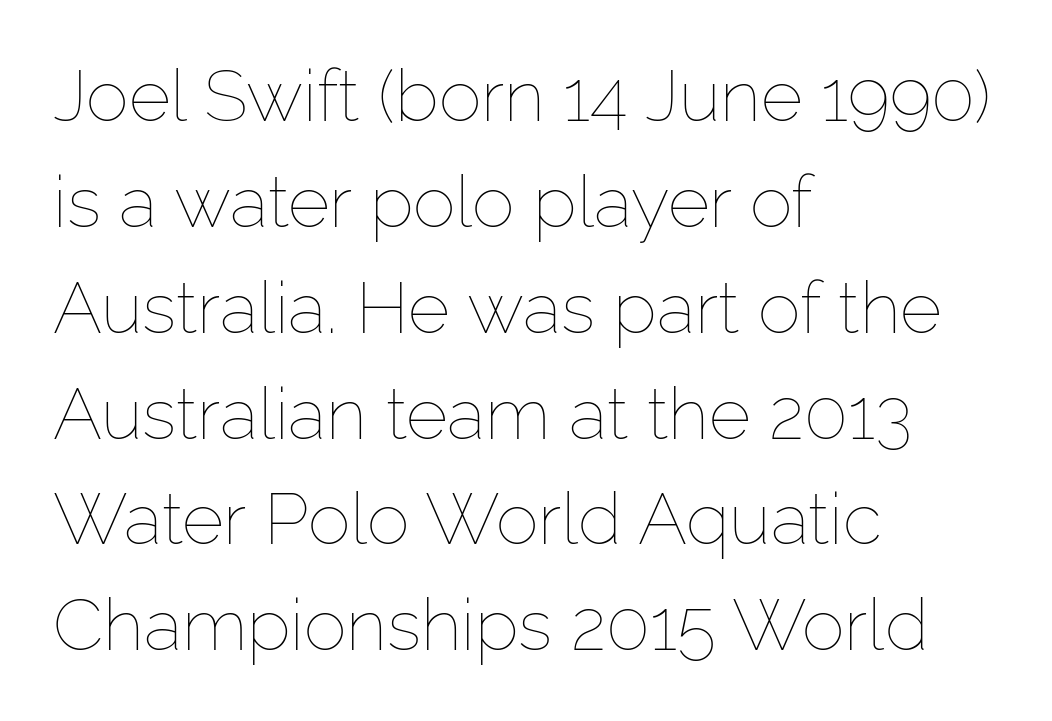
The image shows 72 px thin type, upright; set left-aligned, normal line spacing (1.47x), normal letter spacing, not underlined; low stroke contrast and a medium x-height.
